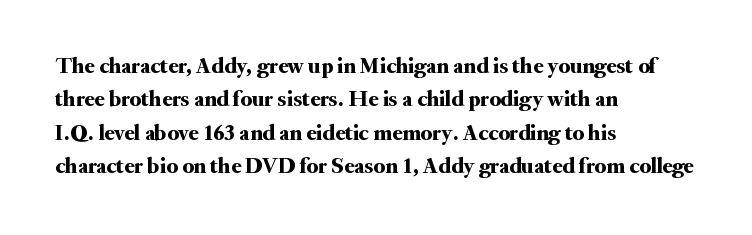
{"italic": "no", "underline": "no", "align": "left", "line_spacing": "normal", "line_spacing_ratio": 1.45, "letter_spacing": "normal", "letter_spacing_em": 0.0, "glyph_px": 23}
